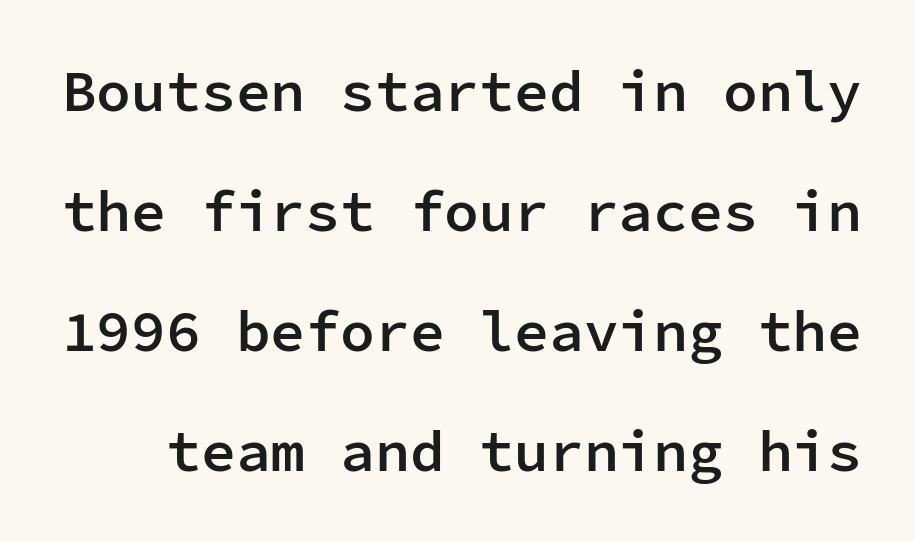
The image shows 58 px semibold sans-serif type, upright, monospaced; set loose line spacing (2.07x), normal letter spacing, not underlined; low stroke contrast and a medium x-height.
